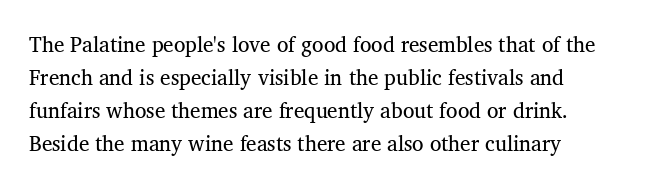
Q: Is the text underlined? A: No.
Q: How is the paragraph aligned? A: Left-aligned.
Q: Is the spacing between letters normal or unusually wide? A: Normal.
Q: Is the spacing between lines tight, normal or loose? A: Normal.
